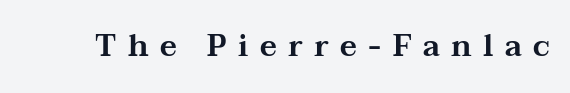
The image shows 30 px wide serif type, upright; set unusually wide letter spacing (+0.38 em), not underlined; medium stroke contrast and a medium x-height.
